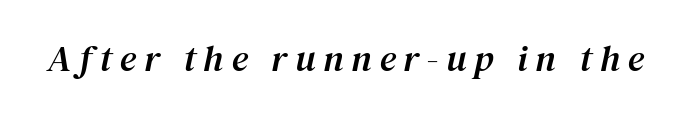
Q: Is the text italic (slanted)? A: Yes, it leans right by about 12 degrees.
Q: Is the typeface a serif or a sans-serif typeface? A: Serif.
Q: Is the text underlined? A: No.
Q: Is the spacing between letters normal or unusually wide? A: Unusually wide.
Q: Width (condensed, normal, or wide)? A: Normal.
Q: Stroke contrast? A: Medium.
Q: x-height? A: Medium.
Q: Monospaced? A: No.
